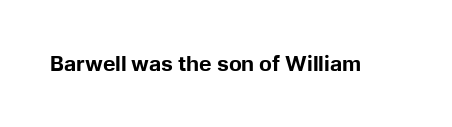
Q: Is the text bold? A: Yes.
Q: Is the text italic (slanted)? A: No, it is upright.
Q: Is the text underlined? A: No.
Q: Is the spacing between letters normal or unusually wide? A: Normal.
